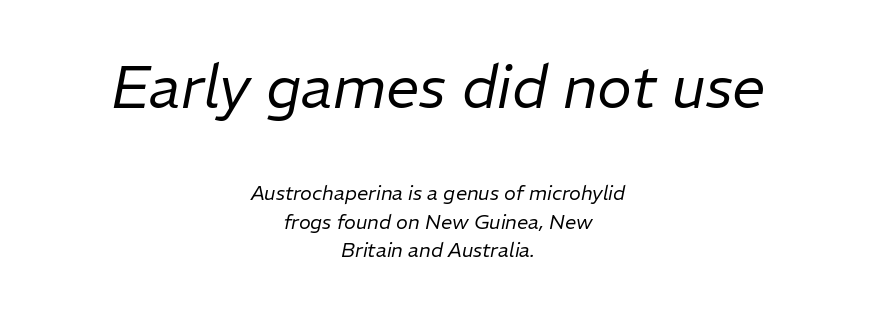
Summary of vertical rhythm: regular, with standard interline spacing. Has an underline been added? It has not. Nobody touched the tracking dial on this one. Block one is the big one; block two sits smaller underneath.
